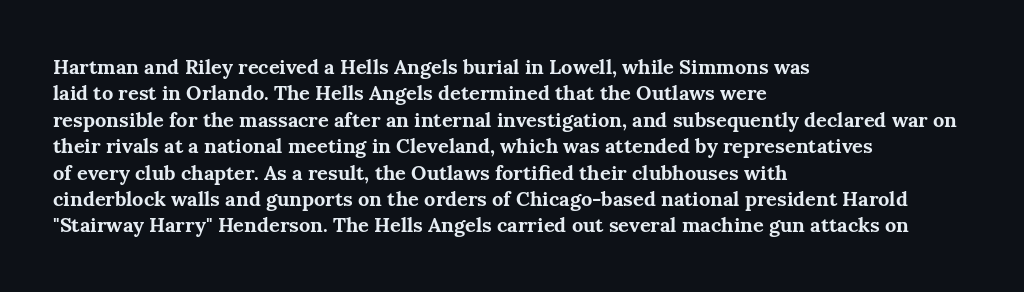
The image shows 20 px bold type, upright; set left-aligned, normal line spacing (1.32x), normal letter spacing, not underlined.
